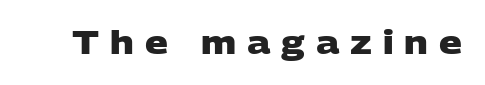
Does the weight exceed regular? Yes, all the way to bold. Observe the absence of serifs on each vertical stroke in this sample. Plain, unruled lines of type. Substantial extra tracking has been applied to these lines.
